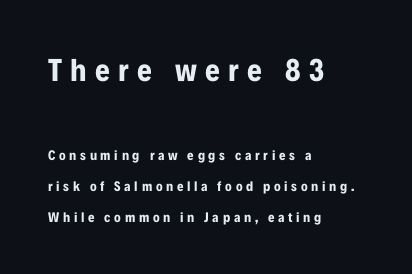
Q: Is the text bold? A: Yes.
Q: Is the text italic (slanted)? A: No, it is upright.
Q: Is the typeface a serif or a sans-serif typeface? A: Sans-serif.
Q: Is the text underlined? A: No.
Q: How is the paragraph aligned? A: Left-aligned.
Q: Is the spacing between letters normal or unusually wide? A: Unusually wide.
Q: Is the spacing between lines tight, normal or loose? A: Loose.
Q: Which block of text is set in a larger size, the first (top) or the second (bottom)? A: The first (top) one.
Q: Width (condensed, normal, or wide)? A: Condensed.
Q: Stroke contrast? A: Low.
Q: x-height? A: Medium.
Q: Monospaced? A: No.
